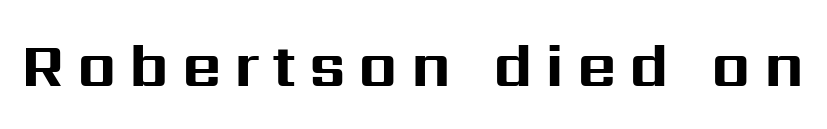
{"serif": "no", "italic": "no", "bold": "yes", "weight": "bold", "width": "normal", "stroke_contrast": "medium", "x_height": "medium", "monospaced": "no", "underline": "no", "letter_spacing": "wide", "letter_spacing_em": 0.21, "glyph_px": 61}
